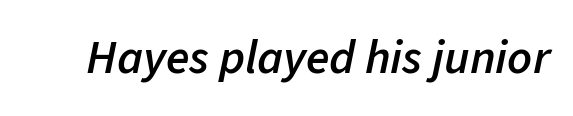
Q: Is the text bold? A: Semi-bold.
Q: Is the text italic (slanted)? A: Yes, it leans right by about 11 degrees.
Q: Is the text underlined? A: No.
Q: Is the spacing between letters normal or unusually wide? A: Normal.
Q: Width (condensed, normal, or wide)? A: Normal.
Q: Stroke contrast? A: Low.
Q: x-height? A: Medium.
Q: Monospaced? A: No.
